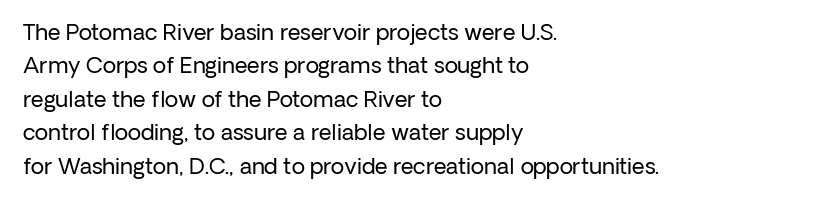
{"italic": "no", "bold": "no", "underline": "no", "align": "left", "line_spacing": "normal", "line_spacing_ratio": 1.52, "letter_spacing": "normal", "letter_spacing_em": 0.0, "glyph_px": 22}
